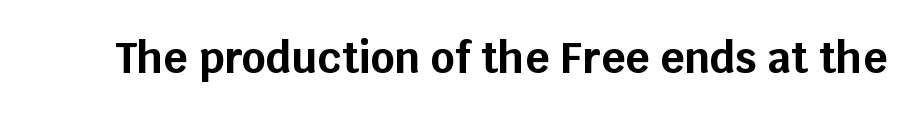
Q: Is the text bold? A: Yes.
Q: Is the text italic (slanted)? A: No, it is upright.
Q: Is the typeface a serif or a sans-serif typeface? A: Sans-serif.
Q: Is the text underlined? A: No.
Q: Is the spacing between letters normal or unusually wide? A: Normal.
Q: Width (condensed, normal, or wide)? A: Normal.
Q: Stroke contrast? A: Low.
Q: x-height? A: Large.
Q: Monospaced? A: No.
